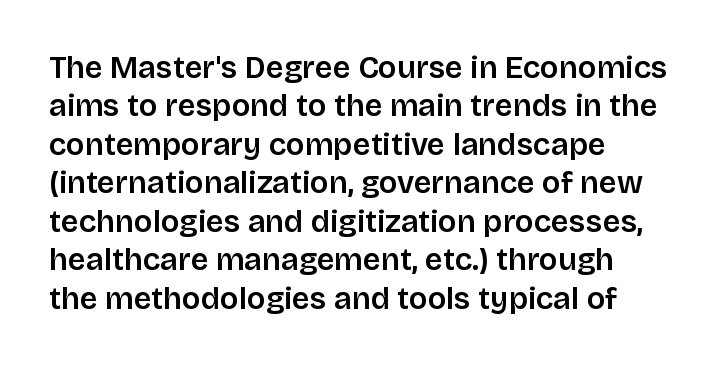
{"serif": "no", "italic": "no", "width": "normal", "stroke_contrast": "low", "x_height": "large", "monospaced": "no", "underline": "no", "align": "left", "line_spacing_ratio": 1.24, "letter_spacing": "normal", "letter_spacing_em": 0.0, "glyph_px": 31}
